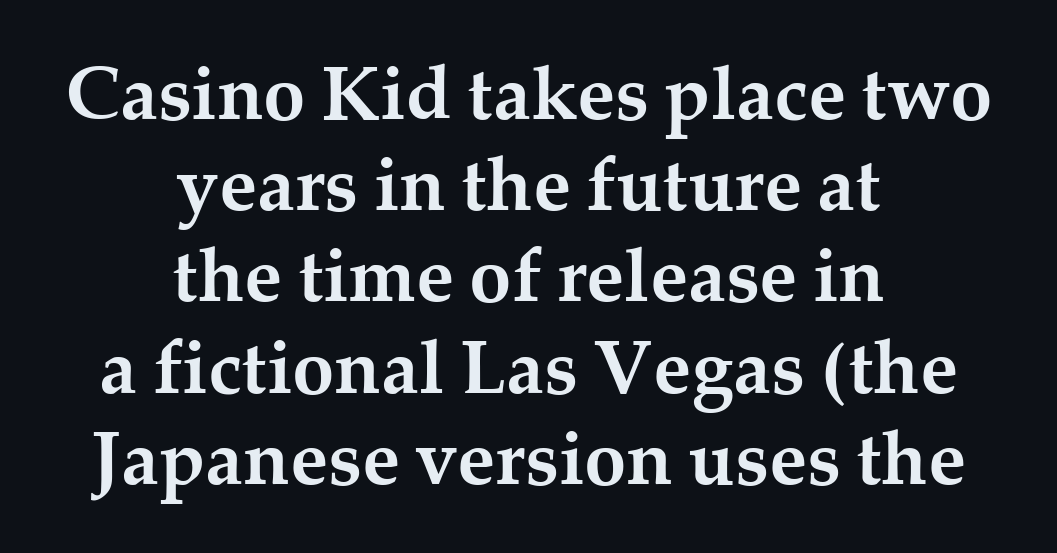
{"serif": "yes", "italic": "no", "bold": "yes", "weight": "semibold", "width": "normal", "stroke_contrast": "medium", "x_height": "medium", "monospaced": "no", "underline": "no", "align": "center", "line_spacing_ratio": 1.2, "letter_spacing": "normal", "letter_spacing_em": 0.0, "glyph_px": 76}
